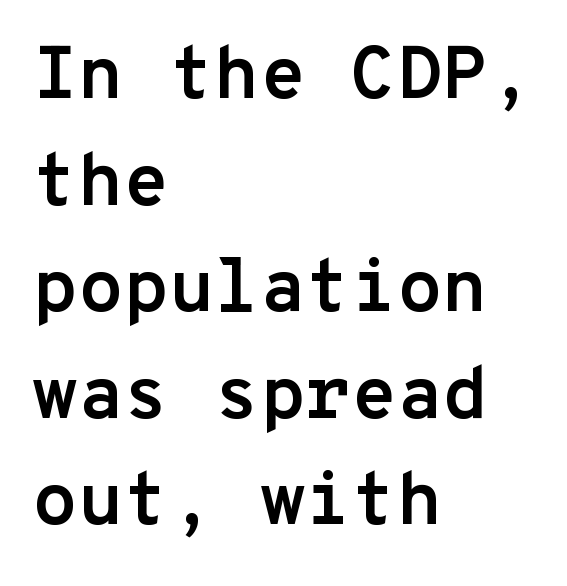
Q: Is the text bold? A: Yes.
Q: Is the text italic (slanted)? A: No, it is upright.
Q: Is the typeface a serif or a sans-serif typeface? A: Sans-serif.
Q: Is the text underlined? A: No.
Q: How is the paragraph aligned? A: Left-aligned.
Q: Is the spacing between letters normal or unusually wide? A: Normal.
Q: Is the spacing between lines tight, normal or loose? A: Normal.
Q: Width (condensed, normal, or wide)? A: Normal.
Q: Stroke contrast? A: Low.
Q: x-height? A: Medium.
Q: Monospaced? A: Yes.
